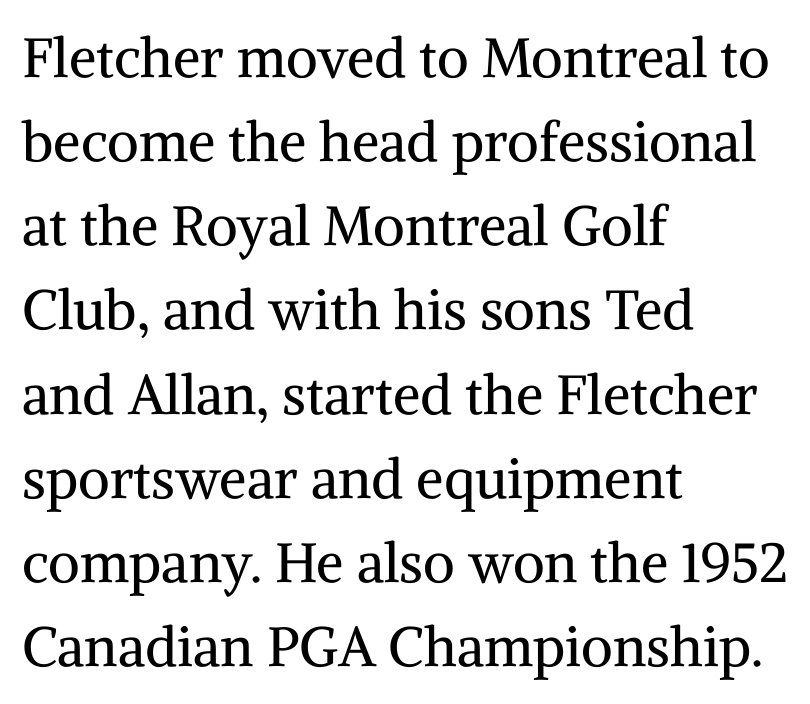
The image shows 55 px regular-weight serif type, upright; set left-aligned, normal line spacing (1.53x), normal letter spacing, not underlined; medium stroke contrast and a medium x-height.
